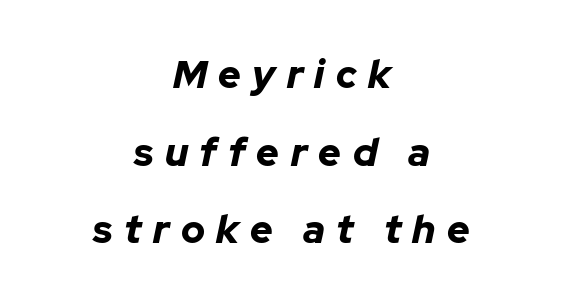
The image shows 39 px bold type, italic (leaning right); set centered, loose line spacing (1.99x), unusually wide letter spacing (+0.29 em), not underlined; low stroke contrast and a medium x-height.
